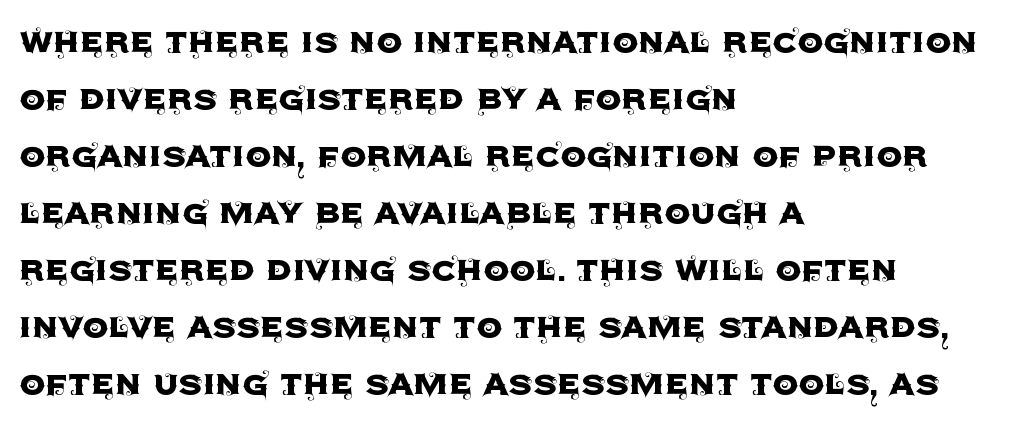
Q: Is the text italic (slanted)? A: No, it is upright.
Q: Is the typeface a serif or a sans-serif typeface? A: Sans-serif.
Q: Is the text underlined? A: No.
Q: How is the paragraph aligned? A: Left-aligned.
Q: Is the spacing between letters normal or unusually wide? A: Normal.
Q: Is the spacing between lines tight, normal or loose? A: Normal.
Q: Width (condensed, normal, or wide)? A: Normal.
Q: x-height? A: Large.
Q: Monospaced? A: No.
